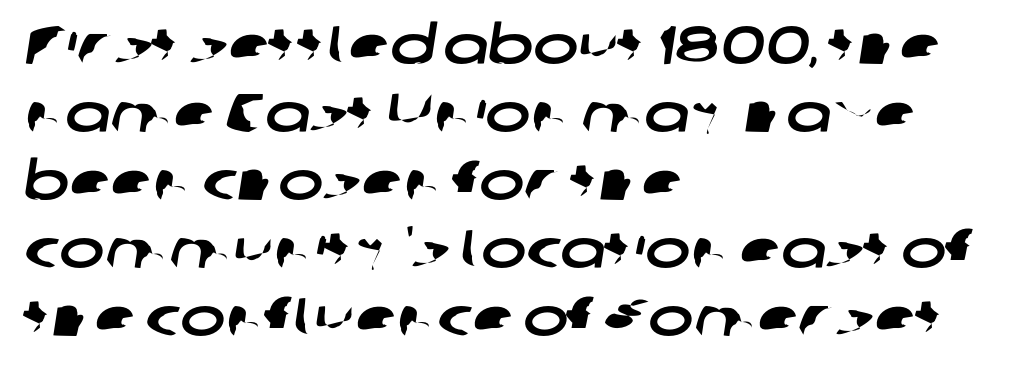
The image shows 54 px wide sans-serif type; set left-aligned, normal line spacing (1.26x), normal letter spacing, not underlined; low stroke contrast and a medium x-height.
